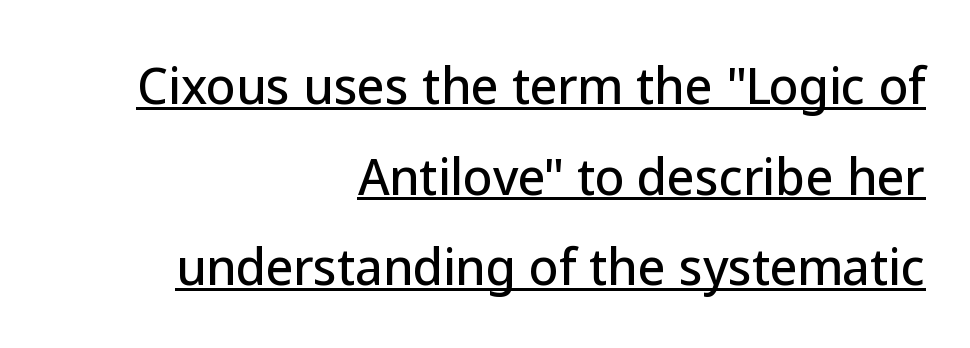
Q: Is the text italic (slanted)? A: No, it is upright.
Q: Is the typeface a serif or a sans-serif typeface? A: Sans-serif.
Q: Is the text underlined? A: Yes.
Q: How is the paragraph aligned? A: Right-aligned.
Q: Is the spacing between letters normal or unusually wide? A: Normal.
Q: Width (condensed, normal, or wide)? A: Normal.
Q: Stroke contrast? A: Low.
Q: x-height? A: Medium.
Q: Monospaced? A: No.
